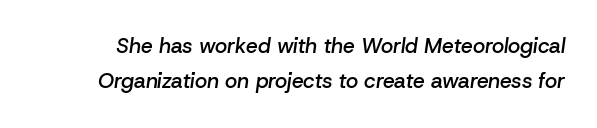
The image shows 21 px text type, italic (leaning right); set normal line spacing (1.68x), normal letter spacing, not underlined.
